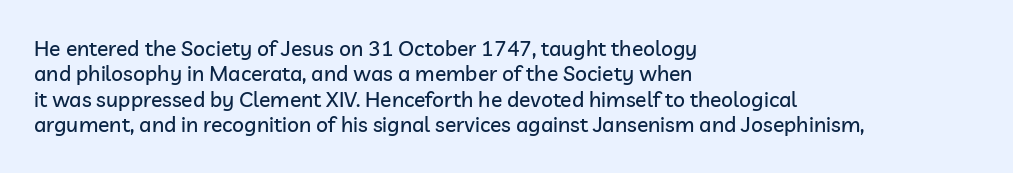
{"italic": "no", "underline": "no", "align": "left", "line_spacing_ratio": 1.21, "letter_spacing": "normal", "letter_spacing_em": 0.0, "glyph_px": 21}
